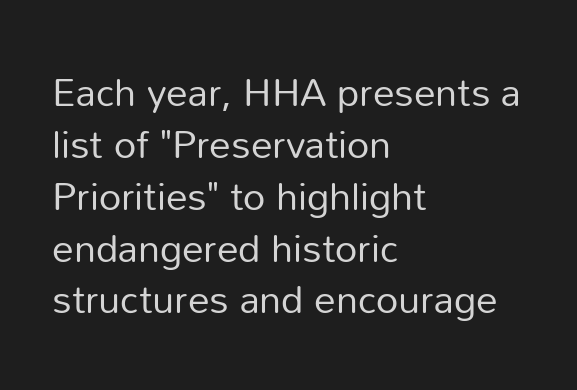
Q: Is the text bold? A: No.
Q: Is the text italic (slanted)? A: No, it is upright.
Q: Is the typeface a serif or a sans-serif typeface? A: Sans-serif.
Q: Is the text underlined? A: No.
Q: How is the paragraph aligned? A: Left-aligned.
Q: Is the spacing between letters normal or unusually wide? A: Normal.
Q: Is the spacing between lines tight, normal or loose? A: Normal.
Q: Width (condensed, normal, or wide)? A: Normal.
Q: Stroke contrast? A: Low.
Q: x-height? A: Medium.
Q: Monospaced? A: No.
